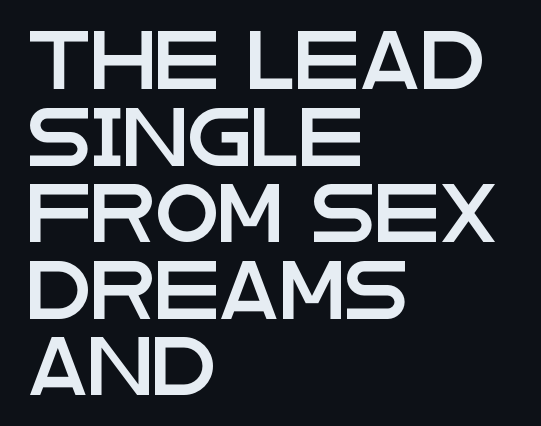
{"serif": "no", "italic": "no", "width": "wide", "stroke_contrast": "low", "x_height": "large", "monospaced": "no", "underline": "no", "align": "left", "line_spacing": "normal", "line_spacing_ratio": 1.32, "letter_spacing": "normal", "letter_spacing_em": 0.0, "glyph_px": 58}
